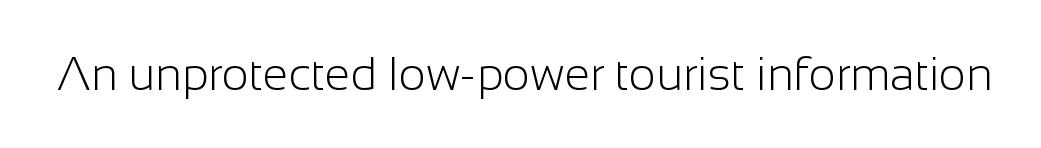
The image shows 46 px light sans-serif type, upright; set normal letter spacing, not underlined; low stroke contrast and a medium x-height.
